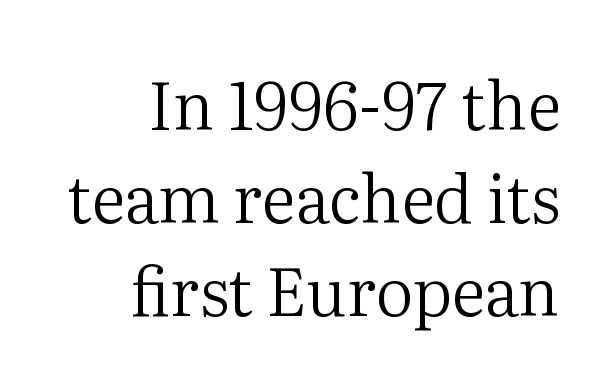
{"serif": "yes", "italic": "no", "bold": "no", "weight": "regular", "width": "normal", "stroke_contrast": "medium", "x_height": "medium", "monospaced": "no", "underline": "no", "align": "right", "line_spacing": "normal", "line_spacing_ratio": 1.41, "letter_spacing": "normal", "letter_spacing_em": 0.0, "glyph_px": 66}
